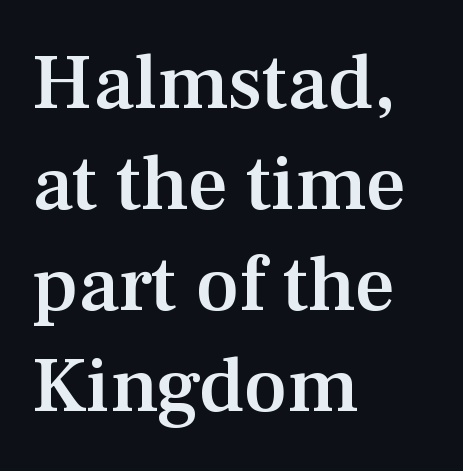
The image shows 79 px semibold serif type, upright; set left-aligned, normal line spacing (1.28x), normal letter spacing, not underlined; medium stroke contrast and a medium x-height.
